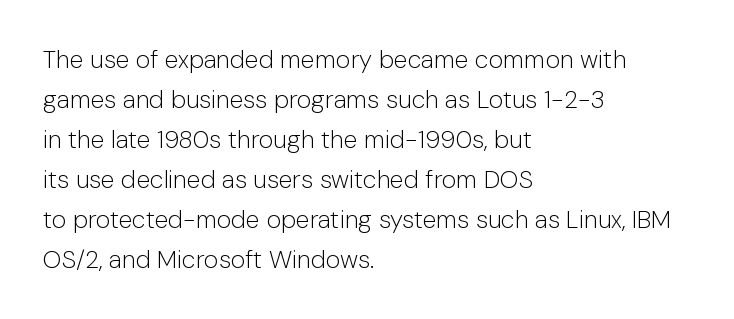
Q: Is the text bold? A: No.
Q: Is the text italic (slanted)? A: No, it is upright.
Q: Is the text underlined? A: No.
Q: How is the paragraph aligned? A: Left-aligned.
Q: Is the spacing between letters normal or unusually wide? A: Normal.
Q: Is the spacing between lines tight, normal or loose? A: Normal.
